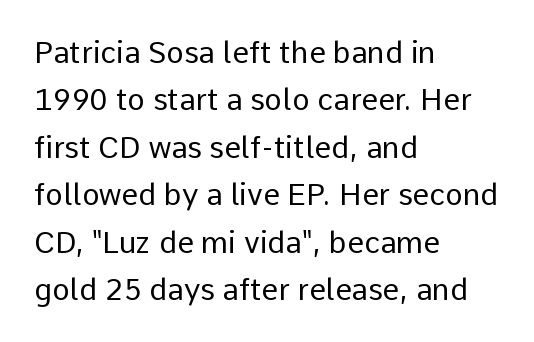
Q: Is the text bold? A: No.
Q: Is the text italic (slanted)? A: No, it is upright.
Q: Is the typeface a serif or a sans-serif typeface? A: Sans-serif.
Q: Is the text underlined? A: No.
Q: How is the paragraph aligned? A: Left-aligned.
Q: Is the spacing between letters normal or unusually wide? A: Normal.
Q: Is the spacing between lines tight, normal or loose? A: Normal.
Q: Width (condensed, normal, or wide)? A: Normal.
Q: Stroke contrast? A: Low.
Q: x-height? A: Medium.
Q: Monospaced? A: No.
